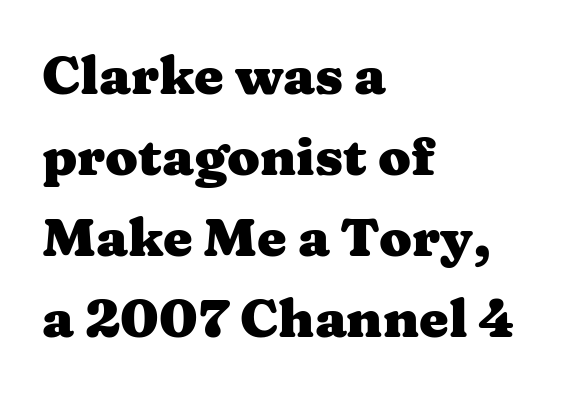
Q: Is the text bold? A: Yes.
Q: Is the text italic (slanted)? A: No, it is upright.
Q: Is the typeface a serif or a sans-serif typeface? A: Serif.
Q: Is the text underlined? A: No.
Q: How is the paragraph aligned? A: Left-aligned.
Q: Is the spacing between letters normal or unusually wide? A: Normal.
Q: Is the spacing between lines tight, normal or loose? A: Normal.
Q: Width (condensed, normal, or wide)? A: Wide.
Q: Stroke contrast? A: Medium.
Q: x-height? A: Medium.
Q: Monospaced? A: No.
